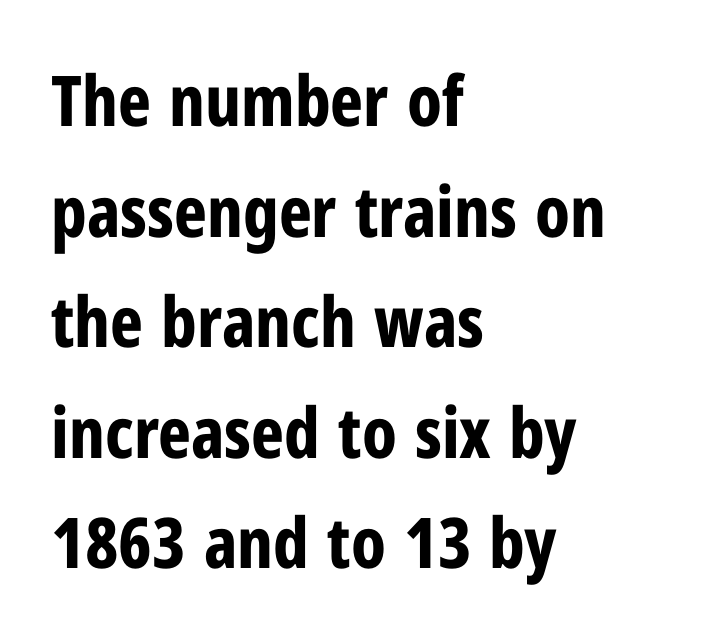
The image shows 70 px bold, condensed sans-serif type, upright; set left-aligned, normal line spacing (1.58x), normal letter spacing, not underlined; low stroke contrast and a medium x-height.
